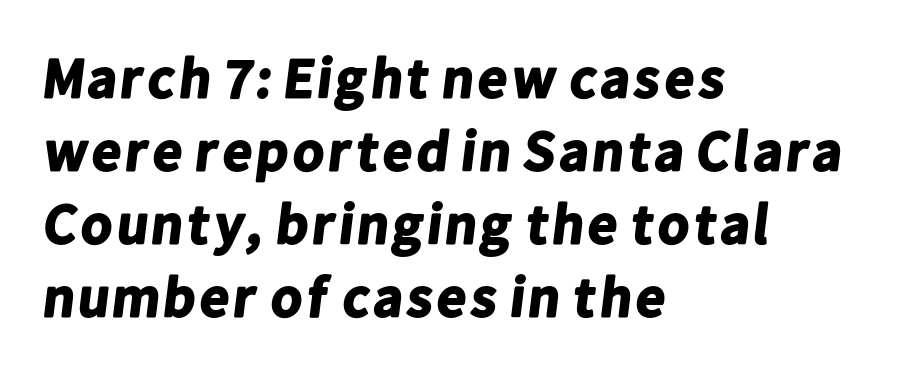
The image shows 57 px bold sans-serif type; set left-aligned, normal line spacing (1.28x), normal letter spacing, not underlined; low stroke contrast and a medium x-height.
